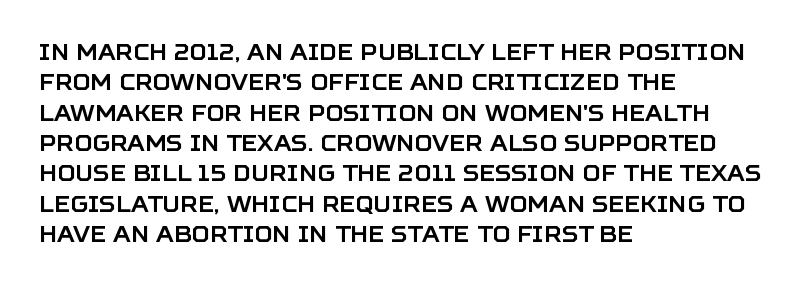
The image shows 22 px text type, upright; set left-aligned, normal line spacing (1.38x), normal letter spacing, not underlined.
